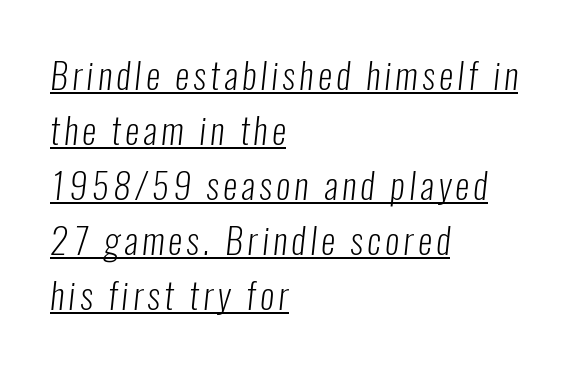
The face looks like a standard text weight, possibly lighter. This sample has the flowing, uneven cadence of proportional lettering. Notice how descenders clear the ascenders below comfortably — that's standard leading. Observe the absence of serifs on each vertical stroke in this sample. Short and long lines alike share a common starting point at left.
